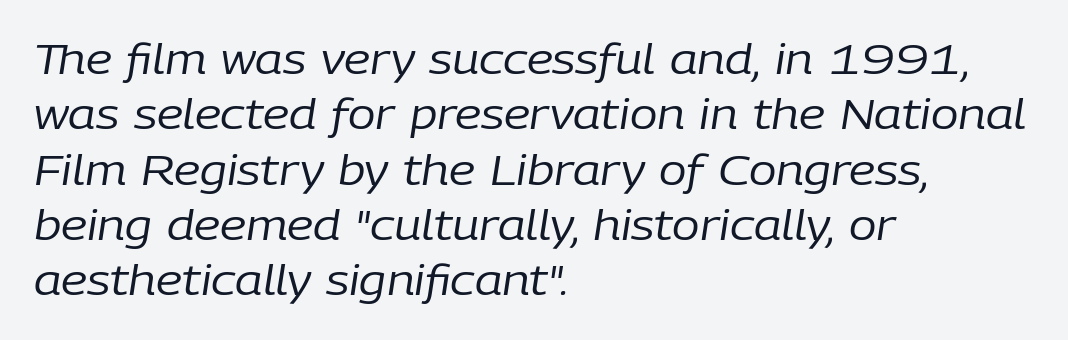
The designer left line spacing at the default. The horizontal fit of the characters is conventional and even. The gap between lines stays unmarked. The typesetter chose a ragged-right arrangement here. Here the designer chose a conventional face with non-uniform glyph widths. Weight: in the light-to-regular range.
